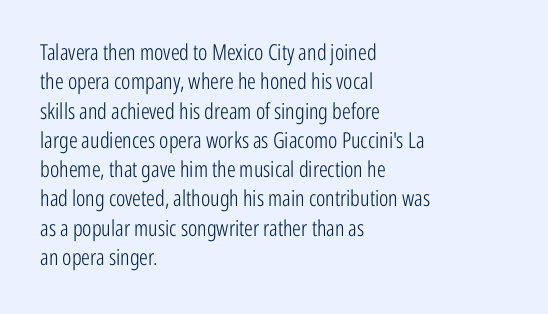
The image shows 22 px text type, upright; set left-aligned, normal line spacing (1.33x), normal letter spacing, not underlined.
